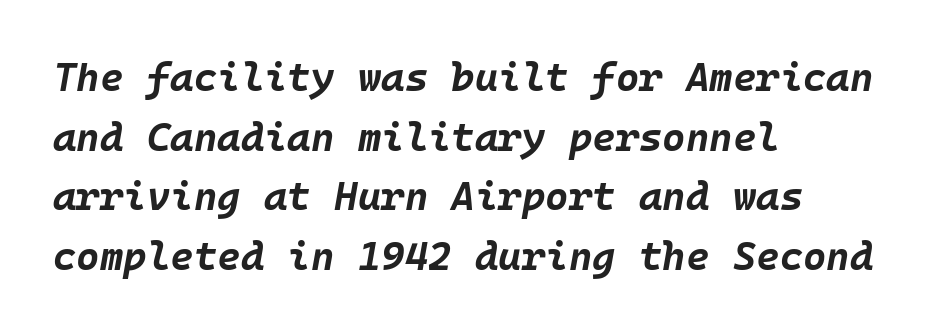
{"italic": "yes", "lean": "right", "slant_degrees": 10, "bold": "yes", "weight": "bold", "width": "normal", "stroke_contrast": "low", "x_height": "large", "underline": "no", "align": "left", "line_spacing": "normal", "line_spacing_ratio": 1.49, "letter_spacing": "normal", "letter_spacing_em": 0.0, "glyph_px": 40}
